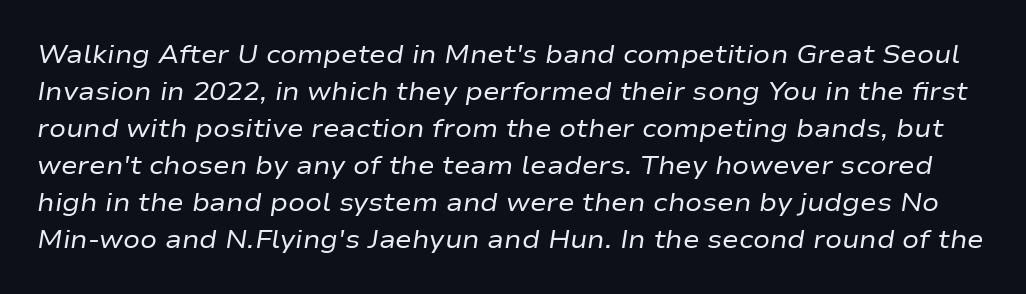
Q: Is the text bold? A: No.
Q: Is the text italic (slanted)? A: Yes, it leans right by about 9 degrees.
Q: Is the text underlined? A: No.
Q: Is the spacing between letters normal or unusually wide? A: Normal.
Q: Is the spacing between lines tight, normal or loose? A: Normal.
